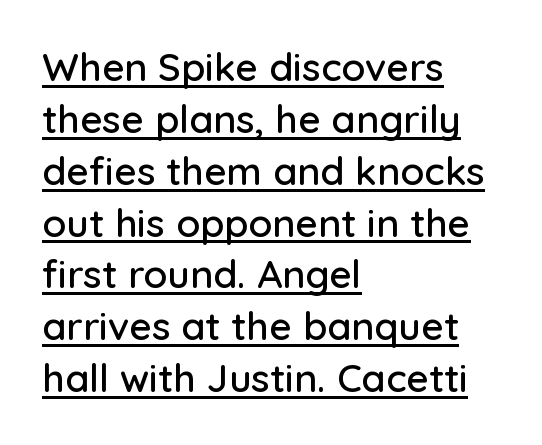
Each line starts at the same left margin while the right side varies. Grotesque or geometric, the face here clearly has no serifs. This sample uses plain, unmodified letter spacing. The sample's only ornament is a line tracing under the words.
